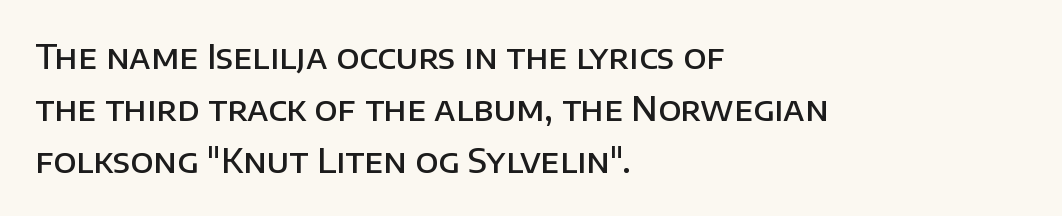
{"serif": "no", "italic": "no", "bold": "semi", "weight": "semibold", "width": "normal", "stroke_contrast": "low", "x_height": "large", "monospaced": "no", "underline": "no", "align": "left", "line_spacing": "normal", "line_spacing_ratio": 1.57, "letter_spacing": "normal", "letter_spacing_em": 0.0, "glyph_px": 33}
